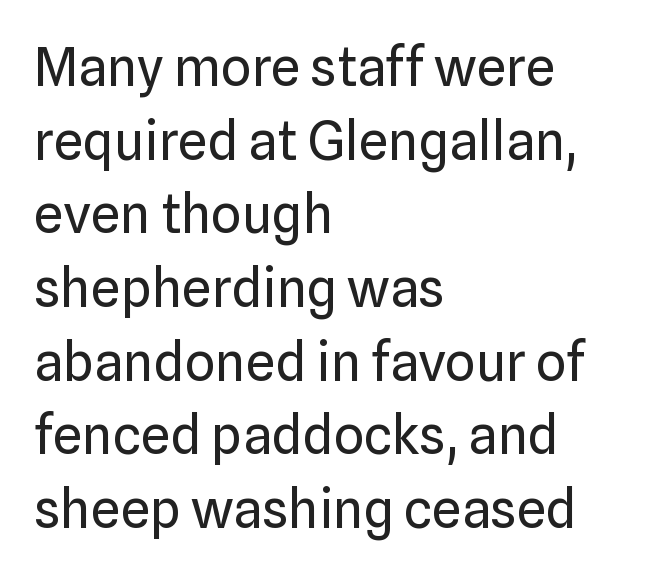
{"serif": "no", "italic": "no", "bold": "no", "weight": "regular", "width": "normal", "stroke_contrast": "low", "x_height": "medium", "monospaced": "no", "underline": "no", "align": "left", "line_spacing": "normal", "line_spacing_ratio": 1.39, "letter_spacing": "normal", "letter_spacing_em": 0.0, "glyph_px": 53}
